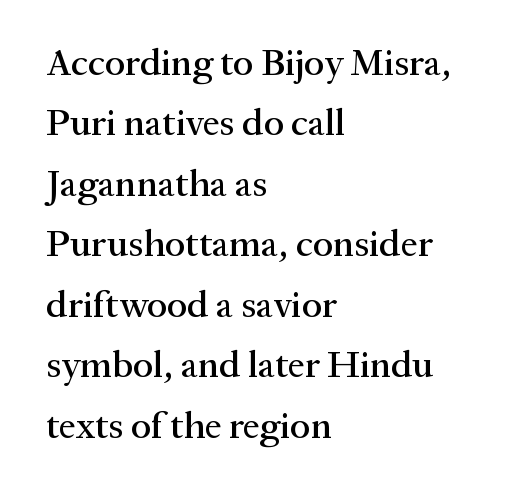
Check the space under the baseline: it is left empty. Caption: standard tracking, unaltered. Note the varied advance widths — an 'i' is clearly narrower than an 'm'. Is this a sans? No — the strokes have serifs.
